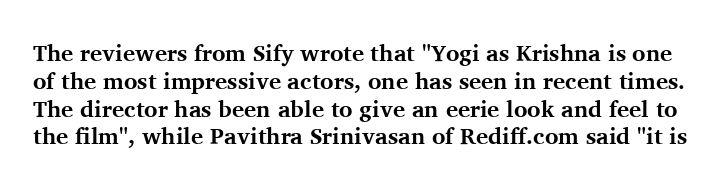
{"italic": "no", "bold": "yes", "underline": "no", "line_spacing_ratio": 1.21, "letter_spacing": "normal", "letter_spacing_em": 0.0, "glyph_px": 23}
